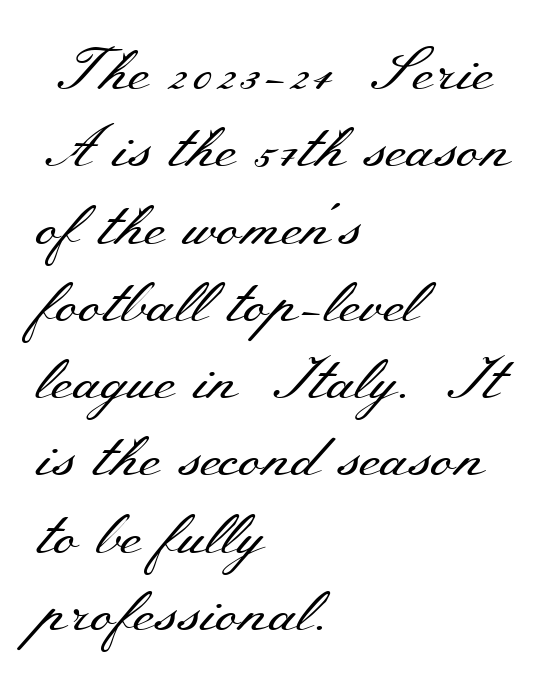
{"serif": "yes", "bold": "no", "weight": "regular", "width": "wide", "stroke_contrast": "medium", "x_height": "small", "monospaced": "no", "underline": "no", "align": "left", "line_spacing": "normal", "line_spacing_ratio": 1.31, "letter_spacing": "normal", "letter_spacing_em": 0.0, "glyph_px": 59}
